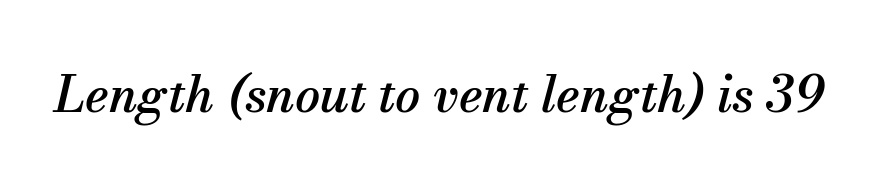
The image shows 50 px serif type, italic (leaning right); set normal letter spacing, not underlined; medium stroke contrast and a small x-height.
